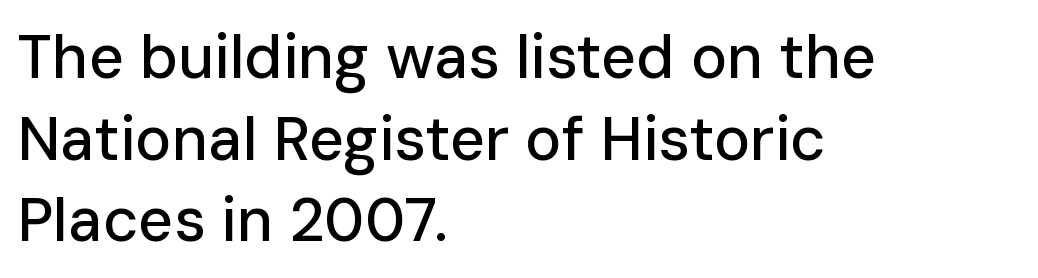
The image shows 61 px sans-serif type, upright; set left-aligned, normal line spacing (1.34x), normal letter spacing, not underlined; low stroke contrast and a medium x-height.
